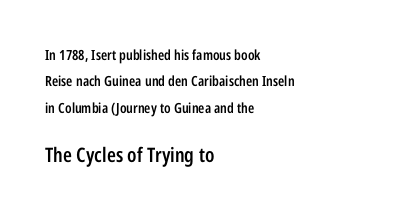
Q: Is the text bold? A: Semi-bold.
Q: Is the text italic (slanted)? A: No, it is upright.
Q: Is the text underlined? A: No.
Q: How is the paragraph aligned? A: Left-aligned.
Q: Is the spacing between letters normal or unusually wide? A: Normal.
Q: Which block of text is set in a larger size, the first (top) or the second (bottom)? A: The second (bottom) one.
